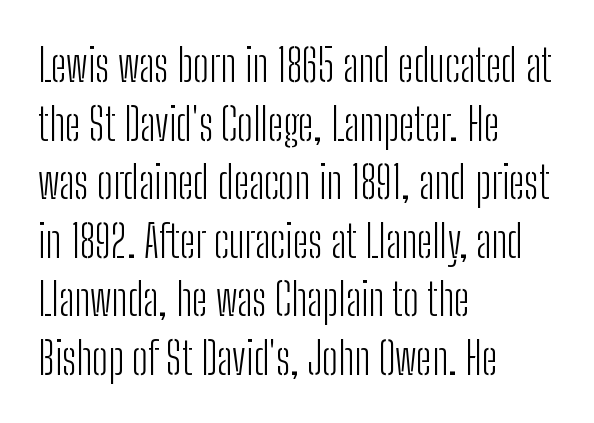
Heaviness? Minimal to ordinary, like unemphasized prose. In terms of letterspacing, this is plain default setting. The rendering anchors every line to the left-hand side. Check the space under the baseline: it is left empty.
